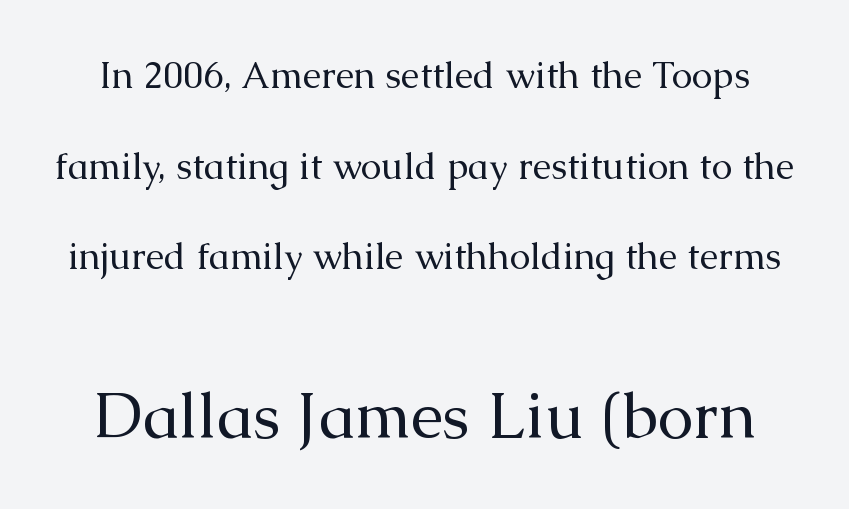
You could call the tracking neutral — neither tight nor loose. Scale increases going downward across the two blocks. Old-style or modern, the face here clearly has serifs. Lines of text with bare space underneath.
